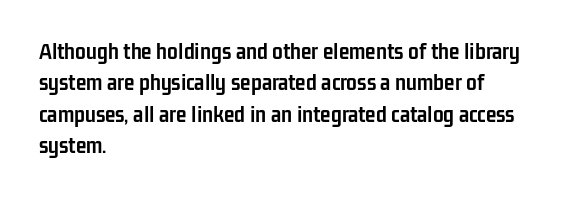
{"italic": "no", "bold": "yes", "underline": "no", "align": "left", "line_spacing": "normal", "line_spacing_ratio": 1.31, "letter_spacing": "normal", "letter_spacing_em": 0.0, "glyph_px": 24}
